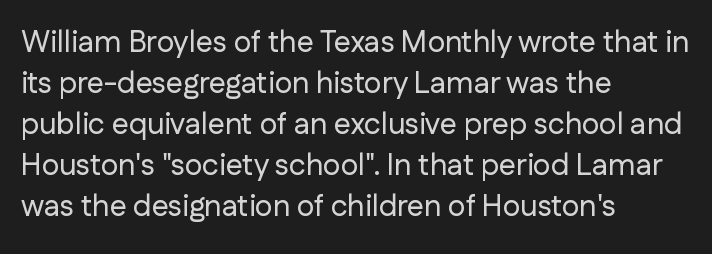
The image shows 30 px sans-serif type, upright; set left-aligned, normal line spacing (1.37x), normal letter spacing, not underlined; low stroke contrast and a medium x-height.
